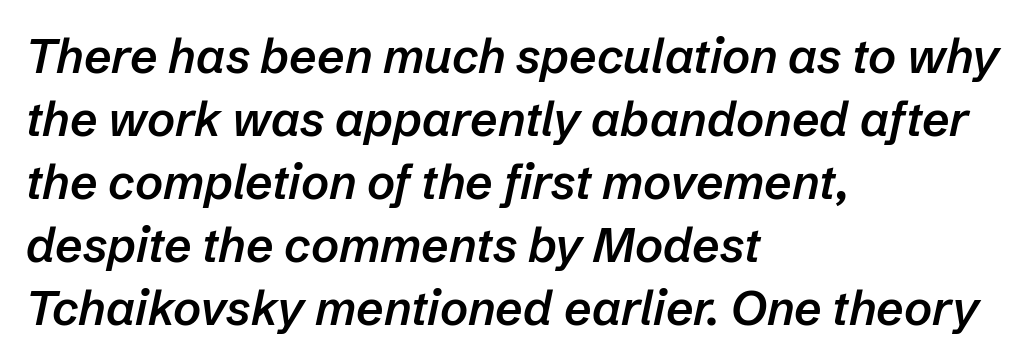
Q: Is the text bold? A: Semi-bold.
Q: Is the text italic (slanted)? A: Yes, it leans right by about 12 degrees.
Q: Is the text underlined? A: No.
Q: How is the paragraph aligned? A: Left-aligned.
Q: Is the spacing between letters normal or unusually wide? A: Normal.
Q: Is the spacing between lines tight, normal or loose? A: Normal.
Q: Width (condensed, normal, or wide)? A: Normal.
Q: Stroke contrast? A: Low.
Q: x-height? A: Medium.
Q: Monospaced? A: No.
